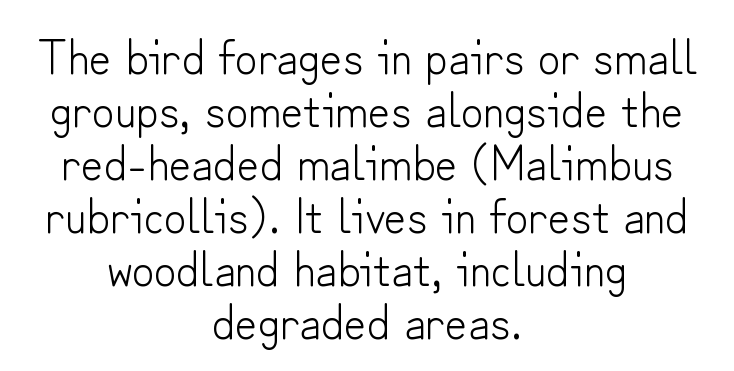
The image shows 49 px light sans-serif type, upright; set centered, tight line spacing (1.08x), normal letter spacing, not underlined; low stroke contrast and a small x-height.
